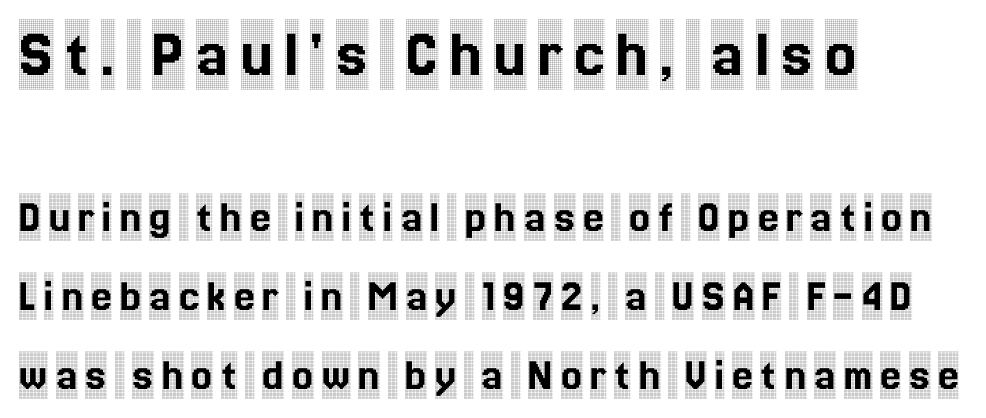
Q: Is the text italic (slanted)? A: No, it is upright.
Q: Is the typeface a serif or a sans-serif typeface? A: Serif.
Q: Is the text underlined? A: No.
Q: How is the paragraph aligned? A: Left-aligned.
Q: Is the spacing between lines tight, normal or loose? A: Normal.
Q: Which block of text is set in a larger size, the first (top) or the second (bottom)? A: The first (top) one.
Q: Width (condensed, normal, or wide)? A: Condensed.
Q: x-height? A: Large.
Q: Monospaced? A: No.
